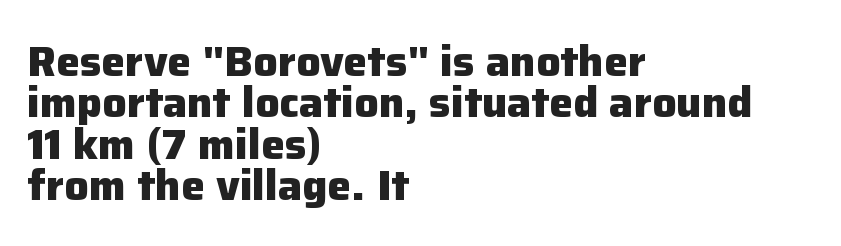
Q: Is the text bold? A: Yes.
Q: Is the text italic (slanted)? A: No, it is upright.
Q: Is the typeface a serif or a sans-serif typeface? A: Sans-serif.
Q: Is the text underlined? A: No.
Q: How is the paragraph aligned? A: Left-aligned.
Q: Is the spacing between letters normal or unusually wide? A: Normal.
Q: Is the spacing between lines tight, normal or loose? A: Tight.
Q: Width (condensed, normal, or wide)? A: Normal.
Q: Stroke contrast? A: Low.
Q: x-height? A: Medium.
Q: Monospaced? A: No.
